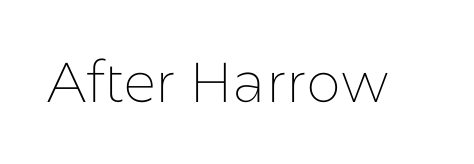
The image shows 56 px thin sans-serif type, upright; set normal letter spacing, not underlined; low stroke contrast and a medium x-height.
